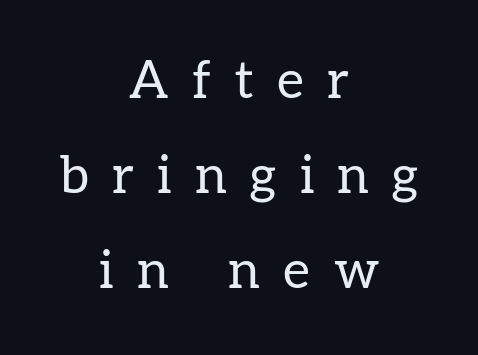
{"serif": "yes", "italic": "no", "bold": "no", "weight": "regular", "width": "normal", "stroke_contrast": "low", "x_height": "medium", "monospaced": "no", "underline": "no", "align": "center", "line_spacing_ratio": 1.83, "letter_spacing": "wide", "letter_spacing_em": 0.45, "glyph_px": 52}
